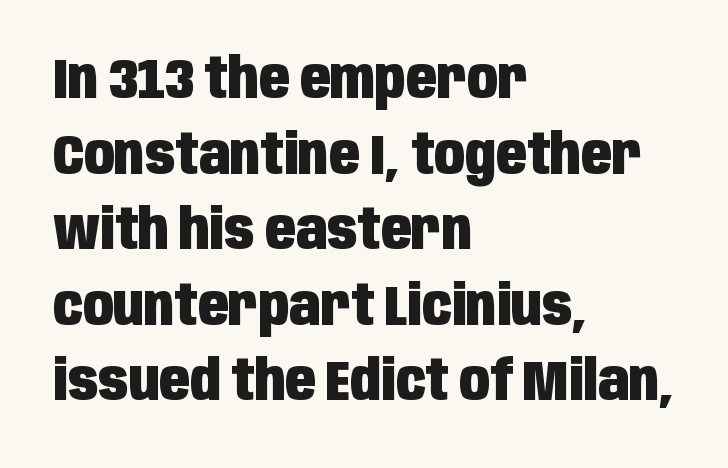
Classification — sans serif. Stroke thickness is high; the sample reads as a true bold. A typesetter would call this proportional, since set widths differ per character. Decoration check: the copy has no underline.
